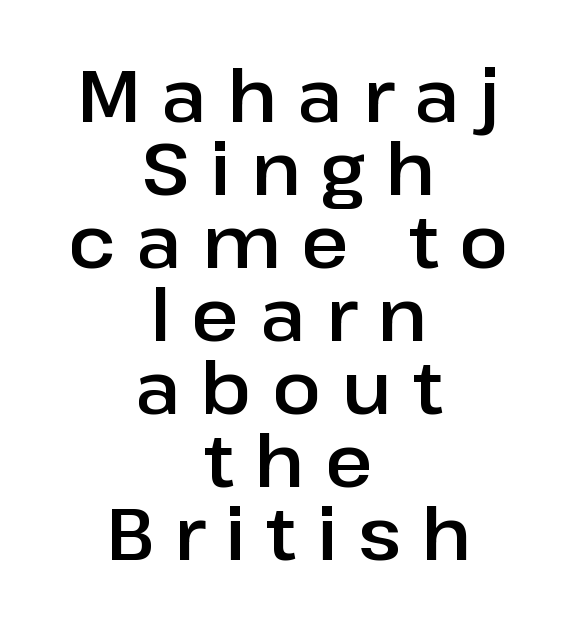
Letter spacing: wide. The text was rendered using a sans face with plain stroke endings. Type without underlining. In terms of leading, this rendering errs on the cramped side. Visually the block forms a symmetrical silhouette, jagged on both flanks.
